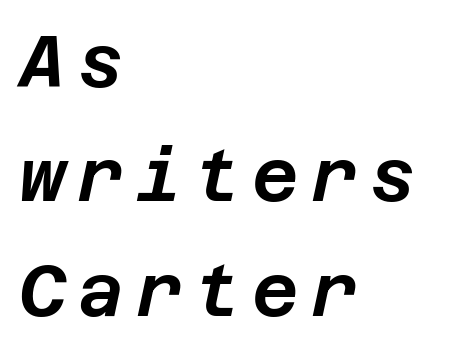
Q: Is the text italic (slanted)? A: Yes, it leans right by about 12 degrees.
Q: Is the text underlined? A: No.
Q: How is the paragraph aligned? A: Left-aligned.
Q: Is the spacing between lines tight, normal or loose? A: Normal.
Q: Width (condensed, normal, or wide)? A: Normal.
Q: Stroke contrast? A: Low.
Q: x-height? A: Large.
